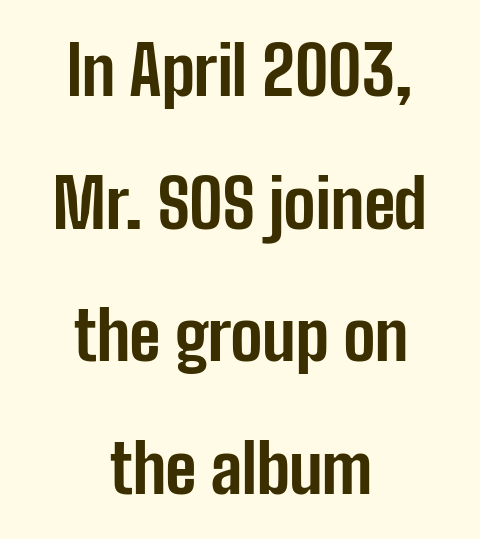
Q: Is the text bold? A: Yes.
Q: Is the text italic (slanted)? A: No, it is upright.
Q: Is the typeface a serif or a sans-serif typeface? A: Sans-serif.
Q: Is the text underlined? A: No.
Q: How is the paragraph aligned? A: Centered.
Q: Is the spacing between letters normal or unusually wide? A: Normal.
Q: Is the spacing between lines tight, normal or loose? A: Loose.
Q: Width (condensed, normal, or wide)? A: Condensed.
Q: Stroke contrast? A: Low.
Q: x-height? A: Medium.
Q: Monospaced? A: No.
